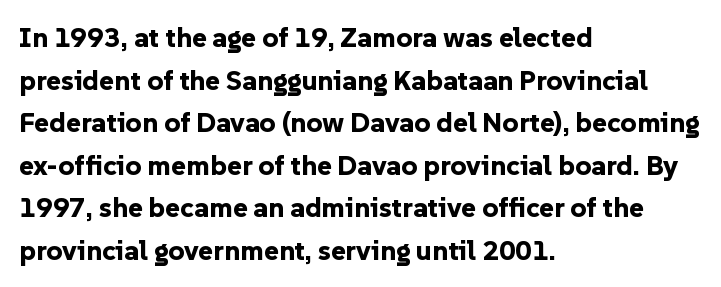
{"serif": "no", "italic": "no", "bold": "yes", "weight": "bold", "width": "normal", "stroke_contrast": "low", "x_height": "medium", "monospaced": "no", "underline": "no", "align": "left", "line_spacing": "normal", "line_spacing_ratio": 1.52, "letter_spacing": "normal", "letter_spacing_em": 0.0, "glyph_px": 28}
